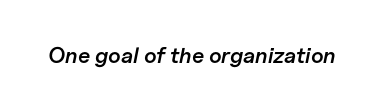
When letters slant like this, we call the style italic. Bare-footed words on every line. The passage shown is semibold, sitting just below true bold. You could call the tracking neutral — neither tight nor loose.
